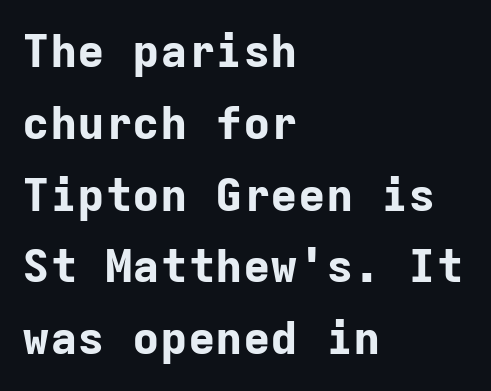
The image shows 46 px bold sans-serif type, upright, monospaced; set left-aligned, normal line spacing (1.56x), normal letter spacing, not underlined; low stroke contrast and a medium x-height.
